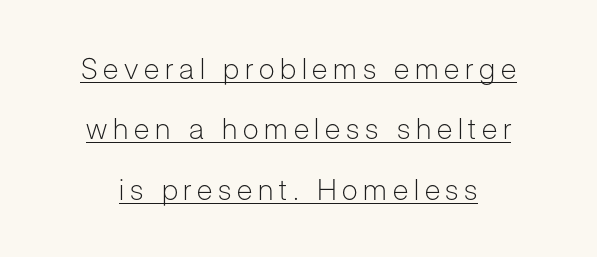
Q: Is the text bold? A: No.
Q: Is the text italic (slanted)? A: No, it is upright.
Q: Is the typeface a serif or a sans-serif typeface? A: Sans-serif.
Q: Is the text underlined? A: Yes.
Q: Is the spacing between letters normal or unusually wide? A: Unusually wide.
Q: Is the spacing between lines tight, normal or loose? A: Loose.
Q: Width (condensed, normal, or wide)? A: Normal.
Q: Stroke contrast? A: Low.
Q: x-height? A: Medium.
Q: Monospaced? A: No.
